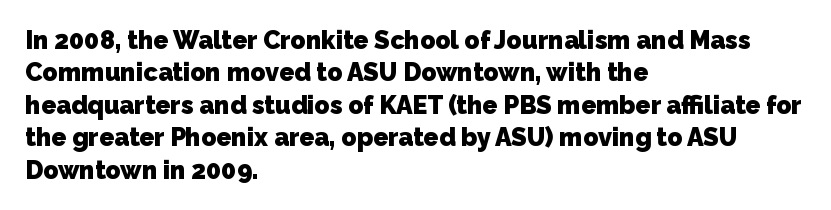
Reading down the column, the eye jumps a familiar distance to each next line. Descenders are the only things crossing below the line. Default kerning and tracking; the words read as compact shapes. Line starts are locked; line ends wander. Does the weight exceed regular? Yes, all the way to bold.
